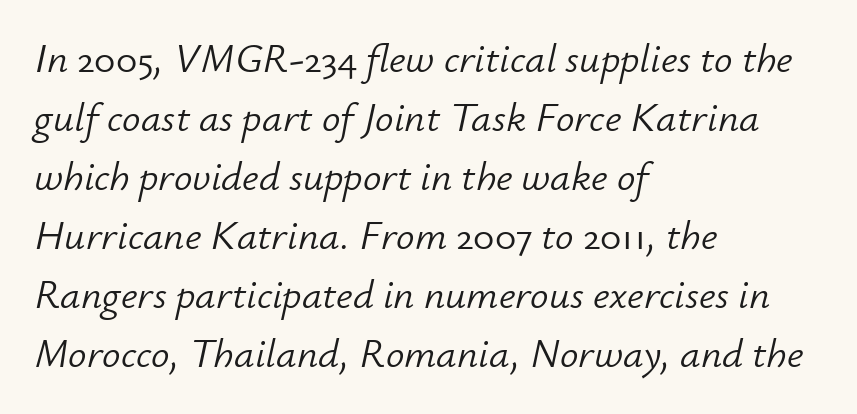
The image shows 41 px light type, italic (leaning right); set left-aligned, normal line spacing (1.44x), normal letter spacing, not underlined; low stroke contrast and a small x-height.
